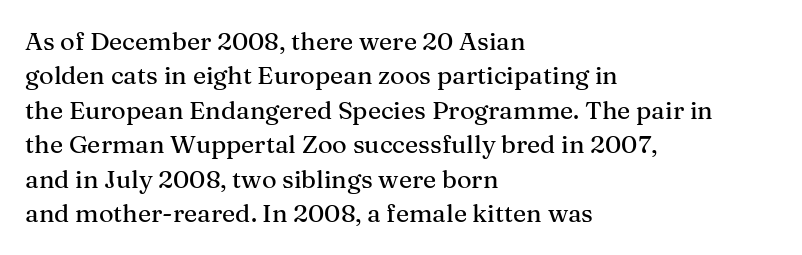
Q: Is the text italic (slanted)? A: No, it is upright.
Q: Is the text underlined? A: No.
Q: How is the paragraph aligned? A: Left-aligned.
Q: Is the spacing between letters normal or unusually wide? A: Normal.
Q: Is the spacing between lines tight, normal or loose? A: Normal.
